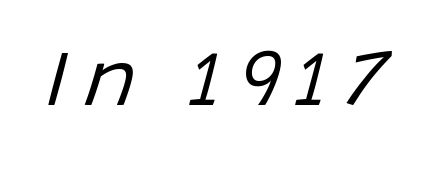
{"italic": "yes", "lean": "right", "slant_degrees": 15, "bold": "no", "weight": "regular", "width": "normal", "stroke_contrast": "low", "x_height": "large", "monospaced": "no", "underline": "no", "letter_spacing": "wide", "letter_spacing_em": 0.2, "glyph_px": 79}
